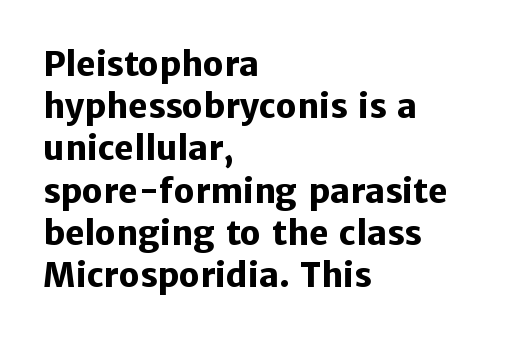
What stands out about the letter spacing? Nothing — it is the standard amount. Grotesque or geometric, the face here clearly has no serifs. On the weight axis this lands at bold, roughly 700. Each letter keeps its own natural width here, so spacing adapts to shape.
